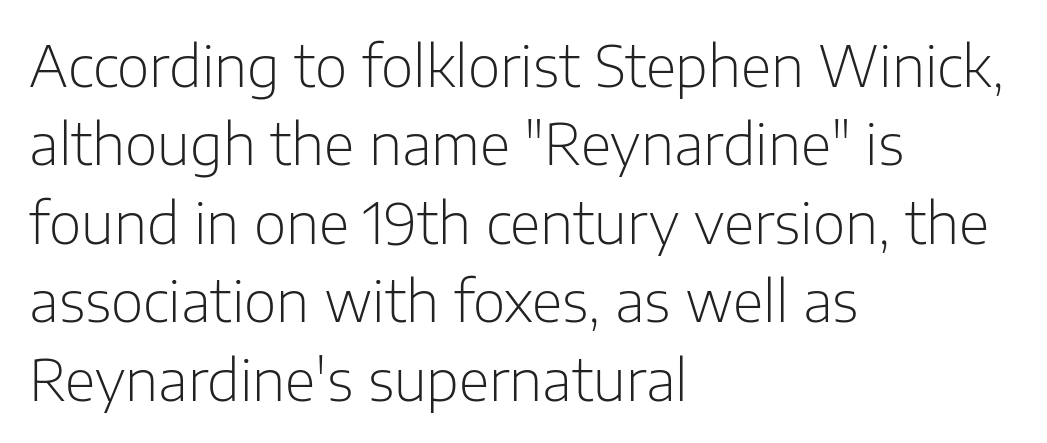
Q: Is the text bold? A: No.
Q: Is the text italic (slanted)? A: No, it is upright.
Q: Is the typeface a serif or a sans-serif typeface? A: Sans-serif.
Q: Is the text underlined? A: No.
Q: How is the paragraph aligned? A: Left-aligned.
Q: Is the spacing between letters normal or unusually wide? A: Normal.
Q: Is the spacing between lines tight, normal or loose? A: Normal.
Q: Width (condensed, normal, or wide)? A: Normal.
Q: Stroke contrast? A: Low.
Q: x-height? A: Medium.
Q: Monospaced? A: No.
